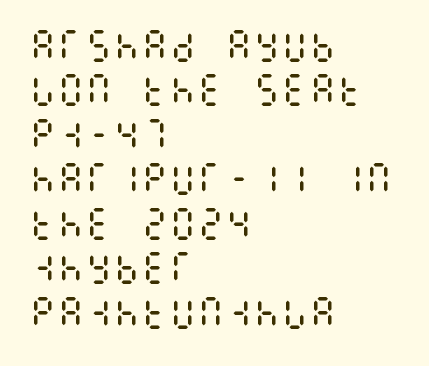
When letters stand straight like this, we call the style roman or upright. Vertically, the passage feels balanced, rows spaced as you'd expect. Type without underlining. The horizontal fit of the characters is conventional and even.
